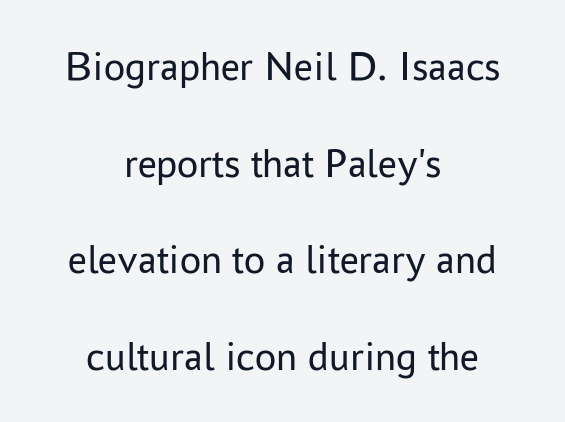
Q: Is the text bold? A: No.
Q: Is the text italic (slanted)? A: No, it is upright.
Q: Is the typeface a serif or a sans-serif typeface? A: Sans-serif.
Q: Is the text underlined? A: No.
Q: How is the paragraph aligned? A: Centered.
Q: Is the spacing between letters normal or unusually wide? A: Normal.
Q: Is the spacing between lines tight, normal or loose? A: Loose.
Q: Width (condensed, normal, or wide)? A: Normal.
Q: Stroke contrast? A: Low.
Q: x-height? A: Medium.
Q: Monospaced? A: No.
